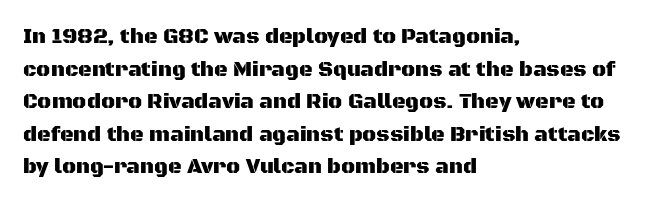
The line-height multiplier appears to be the usual default. Posture: straight, roman, zero tilt. This sample uses plain, unmodified letter spacing. No word sits above an underline.
